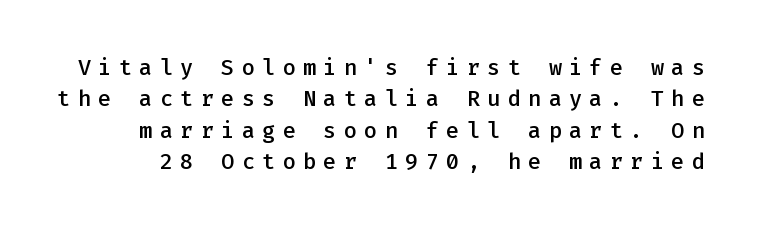
You could only call the tracking loose — the letters float apart. The baseline area is clear. Notice how descenders clear the ascenders below comfortably — that's standard leading. Stems and bowls a touch heavier than normal — semibold. Italic: no, the glyphs are upright roman.
